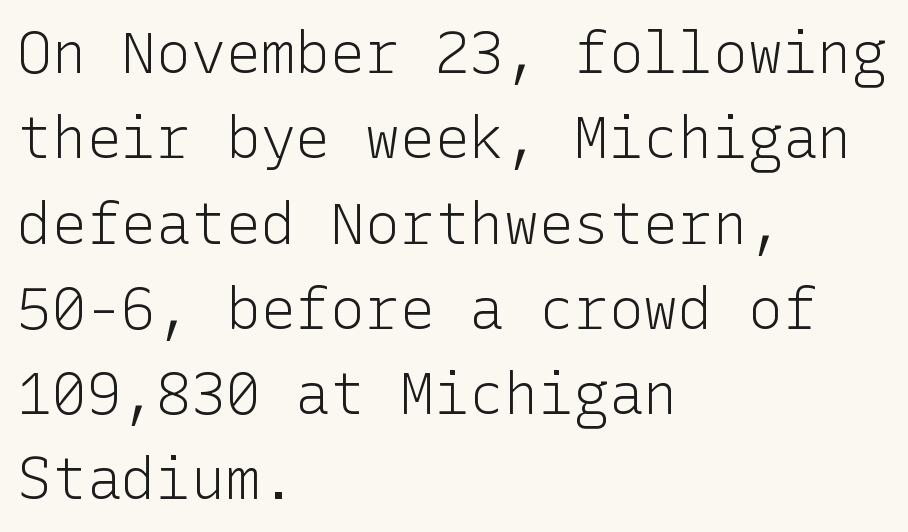
{"serif": "no", "italic": "no", "bold": "no", "weight": "light", "width": "normal", "stroke_contrast": "low", "x_height": "medium", "underline": "no", "align": "left", "line_spacing": "normal", "line_spacing_ratio": 1.47, "letter_spacing": "normal", "letter_spacing_em": 0.0, "glyph_px": 58}
